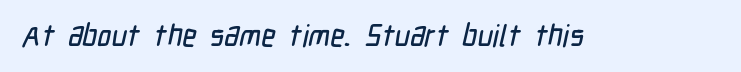
Note: no serifs on the glyphs. Inter-character spacing is left at the font's built-in metrics. Spacing verdict: proportional, widths tailored to each character. The baseline area is clear.
